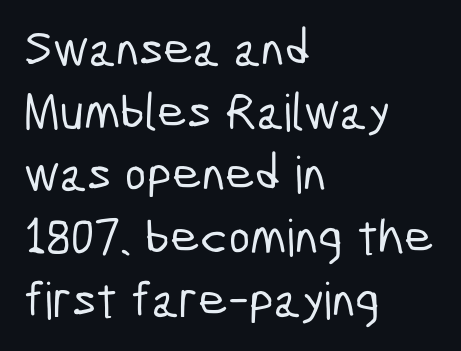
Are there feet on the stems? There aren't — it's a sans. Each letter keeps its own natural width here, so spacing adapts to shape. In terms of letterspacing, this is plain default setting. The rendering anchors every line to the left-hand side. Just letters on the line, the space beneath them empty.
